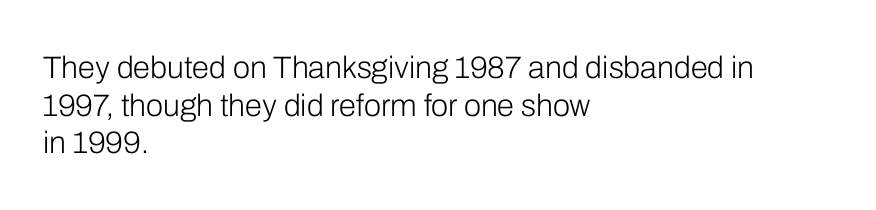
{"serif": "no", "italic": "no", "bold": "no", "weight": "light", "width": "normal", "stroke_contrast": "low", "x_height": "medium", "monospaced": "no", "underline": "no", "align": "left", "line_spacing_ratio": 1.21, "letter_spacing": "normal", "letter_spacing_em": 0.0, "glyph_px": 31}
